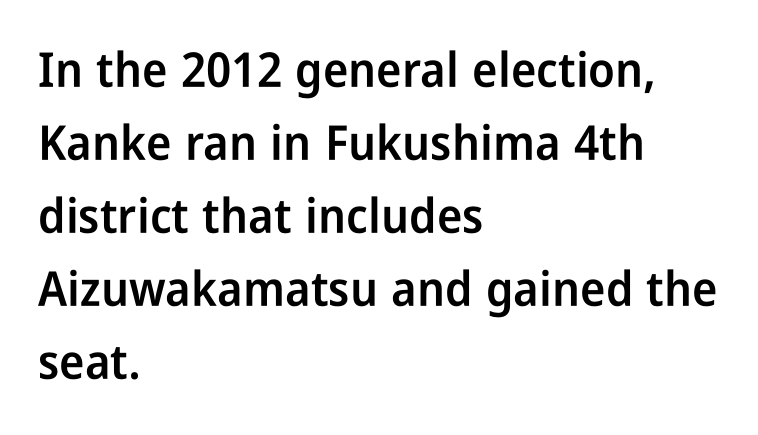
{"serif": "no", "italic": "no", "bold": "semi", "weight": "semibold", "width": "condensed", "stroke_contrast": "low", "x_height": "medium", "monospaced": "no", "underline": "no", "align": "left", "line_spacing": "normal", "line_spacing_ratio": 1.52, "letter_spacing": "normal", "letter_spacing_em": 0.0, "glyph_px": 48}
